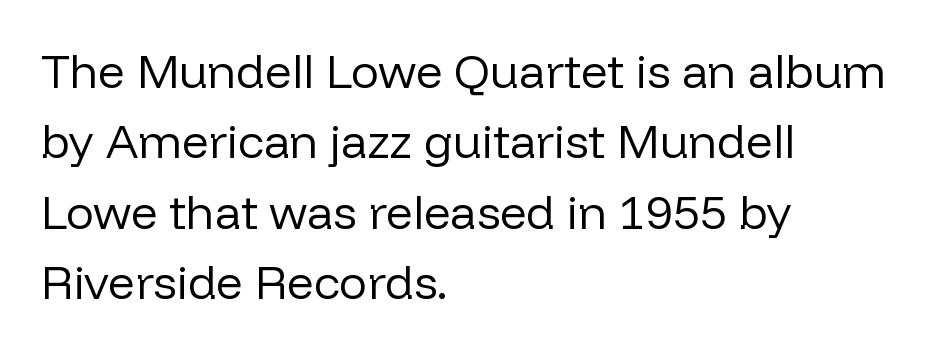
Observe the ordinary spacing: letters are neighbours, not strangers. Each stroke keeps to a modest, everyday thickness or less. The face used here is a sans, in the tradition of grotesques and geometrics. Note the varied advance widths — an 'i' is clearly narrower than an 'm'. This rendering uses left alignment, leaving the right contour irregular.
